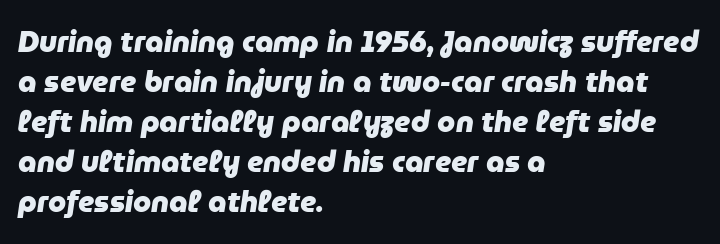
{"italic": "yes", "lean": "right", "slant_degrees": 9, "bold": "yes", "weight": "heavy", "width": "normal", "stroke_contrast": "low", "x_height": "medium", "monospaced": "no", "underline": "no", "align": "left", "line_spacing": "normal", "line_spacing_ratio": 1.38, "letter_spacing": "normal", "letter_spacing_em": 0.0, "glyph_px": 29}
